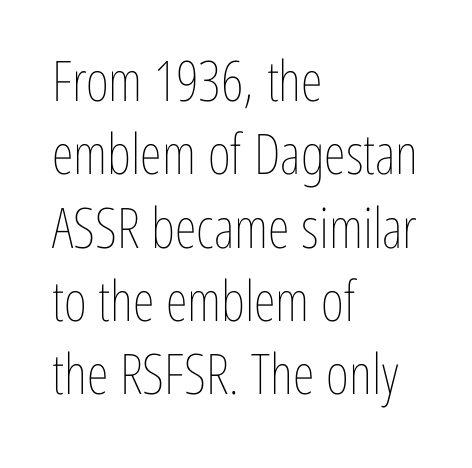
The image shows 56 px thin, condensed type, upright; set left-aligned, normal line spacing (1.31x), normal letter spacing, not underlined; low stroke contrast and a medium x-height.
